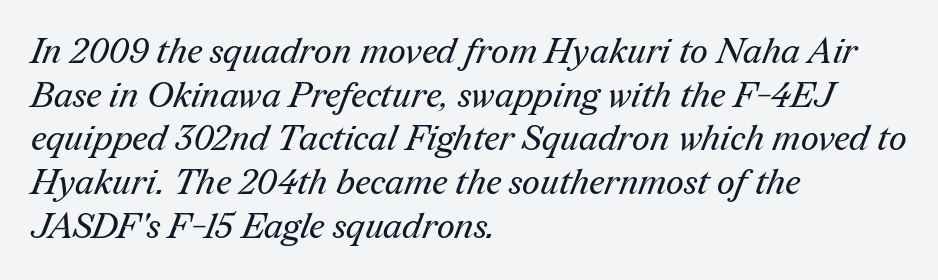
Q: Is the text bold? A: No.
Q: Is the typeface a serif or a sans-serif typeface? A: Serif.
Q: Is the text underlined? A: No.
Q: How is the paragraph aligned? A: Left-aligned.
Q: Is the spacing between letters normal or unusually wide? A: Normal.
Q: Is the spacing between lines tight, normal or loose? A: Normal.
Q: Width (condensed, normal, or wide)? A: Normal.
Q: Stroke contrast? A: Medium.
Q: x-height? A: Medium.
Q: Monospaced? A: No.
